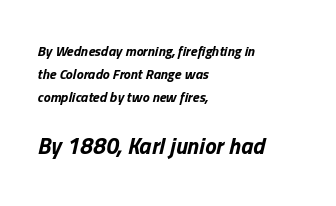
{"italic": "yes", "lean": "right", "slant_degrees": 13, "bold": "yes", "underline": "no", "align": "left", "line_spacing": "normal", "line_spacing_ratio": 1.64, "letter_spacing": "normal", "letter_spacing_em": 0.0, "larger_block": "second", "size_ratio": 1.64, "glyph_px": 23}
